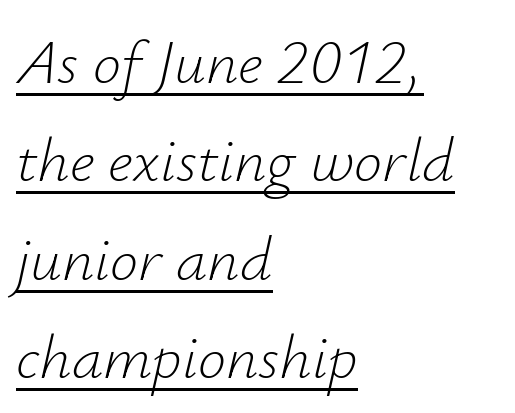
The image shows 63 px light type, italic (leaning right); set left-aligned, normal line spacing (1.56x), normal letter spacing, underlined; low stroke contrast and a small x-height.
